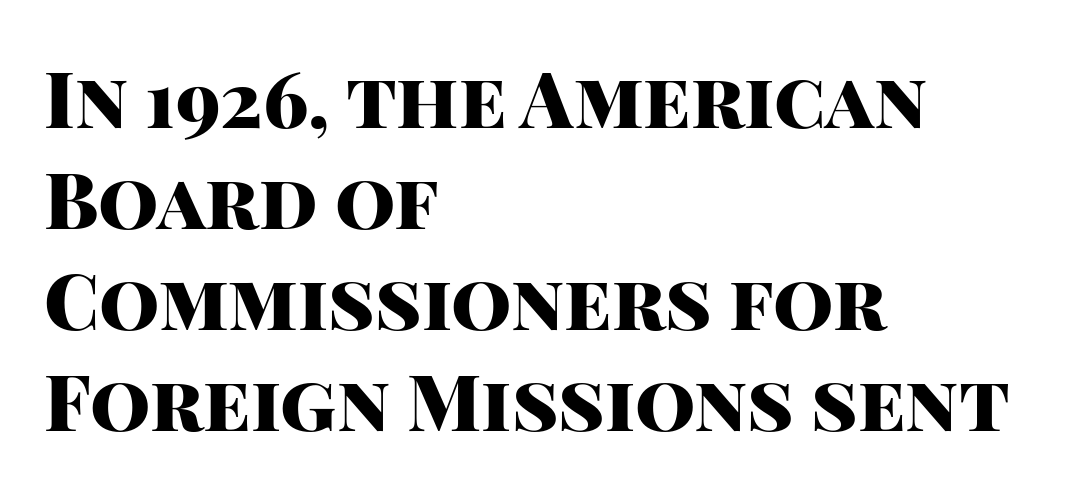
{"serif": "no", "italic": "no", "bold": "yes", "weight": "heavy", "width": "normal", "stroke_contrast": "high", "x_height": "large", "monospaced": "no", "underline": "no", "align": "left", "line_spacing": "normal", "line_spacing_ratio": 1.31, "letter_spacing": "normal", "letter_spacing_em": 0.0, "glyph_px": 77}
